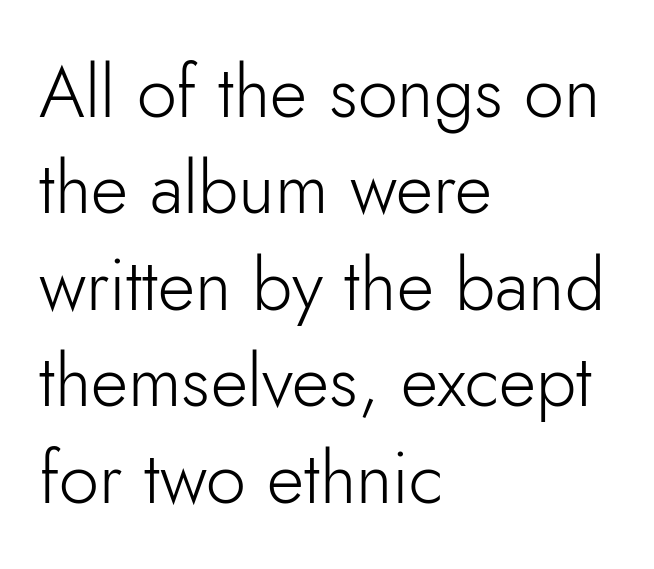
Q: Is the text bold? A: No.
Q: Is the text italic (slanted)? A: No, it is upright.
Q: Is the typeface a serif or a sans-serif typeface? A: Sans-serif.
Q: Is the text underlined? A: No.
Q: How is the paragraph aligned? A: Left-aligned.
Q: Is the spacing between letters normal or unusually wide? A: Normal.
Q: Is the spacing between lines tight, normal or loose? A: Normal.
Q: Width (condensed, normal, or wide)? A: Normal.
Q: Stroke contrast? A: Low.
Q: x-height? A: Small.
Q: Monospaced? A: No.
